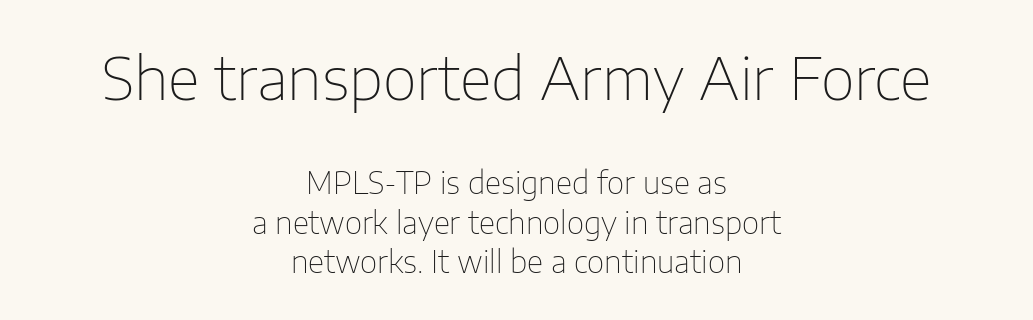
{"serif": "no", "italic": "no", "bold": "no", "weight": "thin", "width": "normal", "stroke_contrast": "low", "x_height": "medium", "monospaced": "no", "underline": "no", "align": "center", "line_spacing": "normal", "line_spacing_ratio": 1.31, "letter_spacing": "normal", "letter_spacing_em": 0.0, "larger_block": "first", "size_ratio": 1.97, "glyph_px": 59}
